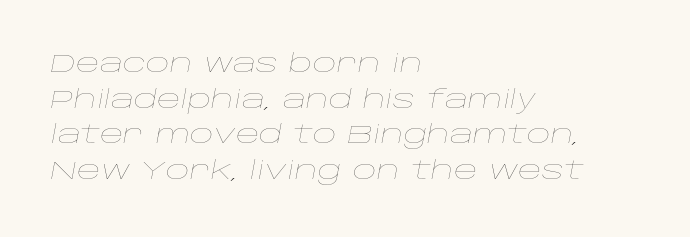
The letters look calm and open, with moderate or lighter stems. Each line starts at the same left margin while the right side varies. You could call the tracking neutral — neither tight nor loose. The string is rendered with underlining switched off. Yep, that's italic — everything's leaning.
